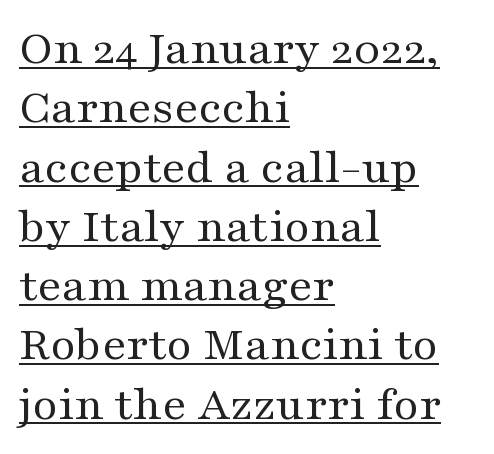
{"serif": "yes", "italic": "no", "bold": "no", "weight": "regular", "width": "wide", "stroke_contrast": "medium", "x_height": "medium", "monospaced": "no", "underline": "yes", "align": "left", "line_spacing_ratio": 1.21, "letter_spacing": "normal", "letter_spacing_em": 0.0, "glyph_px": 49}
